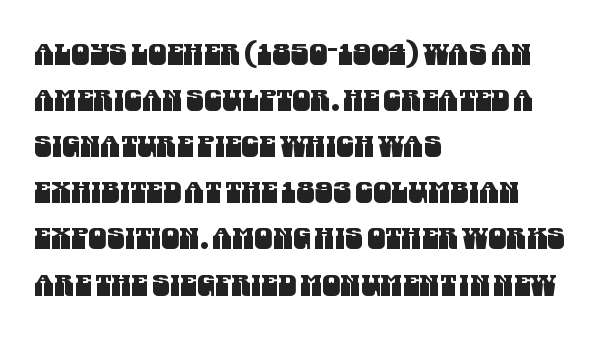
Q: Is the typeface a serif or a sans-serif typeface? A: Sans-serif.
Q: Is the text underlined? A: No.
Q: How is the paragraph aligned? A: Left-aligned.
Q: Is the spacing between letters normal or unusually wide? A: Normal.
Q: Is the spacing between lines tight, normal or loose? A: Normal.
Q: Width (condensed, normal, or wide)? A: Condensed.
Q: Stroke contrast? A: Medium.
Q: x-height? A: Large.
Q: Monospaced? A: No.
